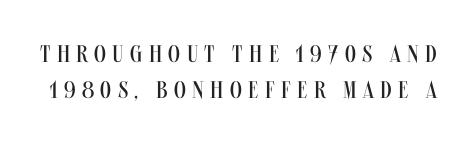
Q: Is the text bold? A: No.
Q: Is the text italic (slanted)? A: No, it is upright.
Q: Is the text underlined? A: No.
Q: Is the spacing between letters normal or unusually wide? A: Unusually wide.
Q: Is the spacing between lines tight, normal or loose? A: Normal.
